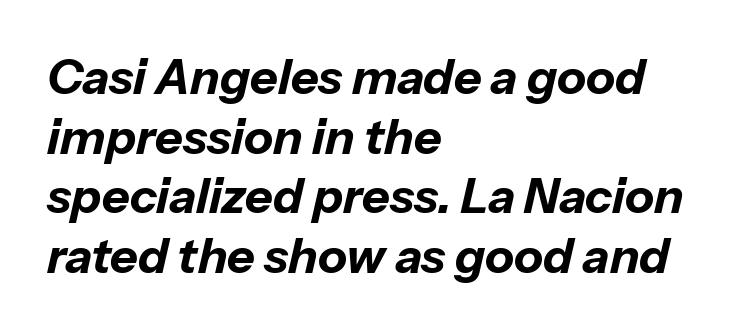
The image shows 48 px bold type, italic (leaning right); set left-aligned, line spacing 1.24x, normal letter spacing, not underlined; low stroke contrast and a medium x-height.
